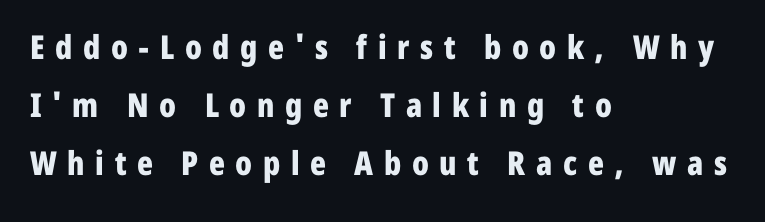
Q: Is the text bold? A: Yes.
Q: Is the text italic (slanted)? A: No, it is upright.
Q: Is the typeface a serif or a sans-serif typeface? A: Sans-serif.
Q: Is the text underlined? A: No.
Q: How is the paragraph aligned? A: Left-aligned.
Q: Is the spacing between letters normal or unusually wide? A: Unusually wide.
Q: Width (condensed, normal, or wide)? A: Condensed.
Q: Stroke contrast? A: Low.
Q: x-height? A: Medium.
Q: Monospaced? A: No.
